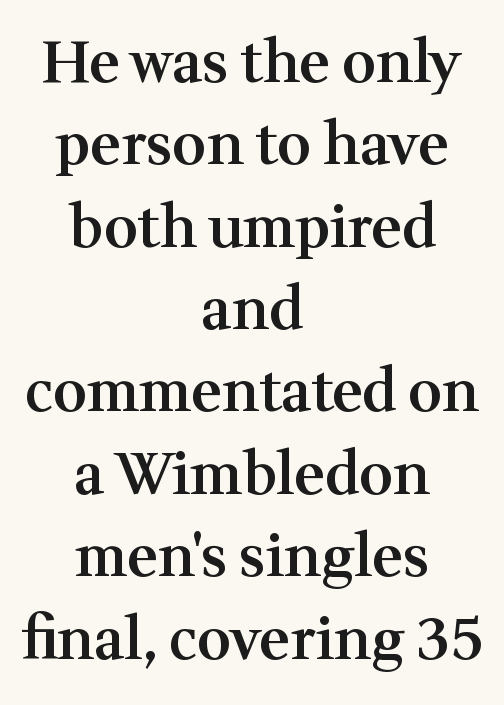
{"serif": "yes", "italic": "no", "bold": "semi", "weight": "semibold", "width": "normal", "stroke_contrast": "medium", "x_height": "medium", "monospaced": "no", "underline": "no", "align": "center", "line_spacing": "normal", "line_spacing_ratio": 1.42, "letter_spacing": "normal", "letter_spacing_em": 0.0, "glyph_px": 58}
